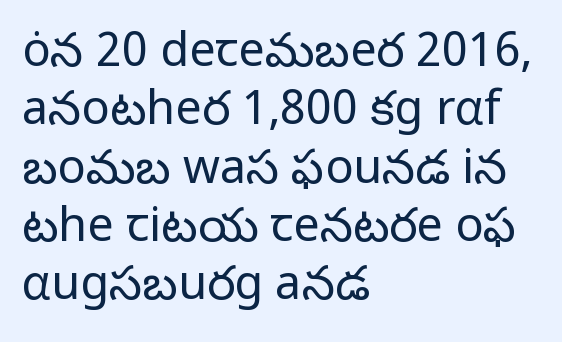
The typography opts for an upright posture over an oblique one. Clear beneath every line of the passage. Stroke mass is kept to a normal reading level or below. Letter spacing: default.
